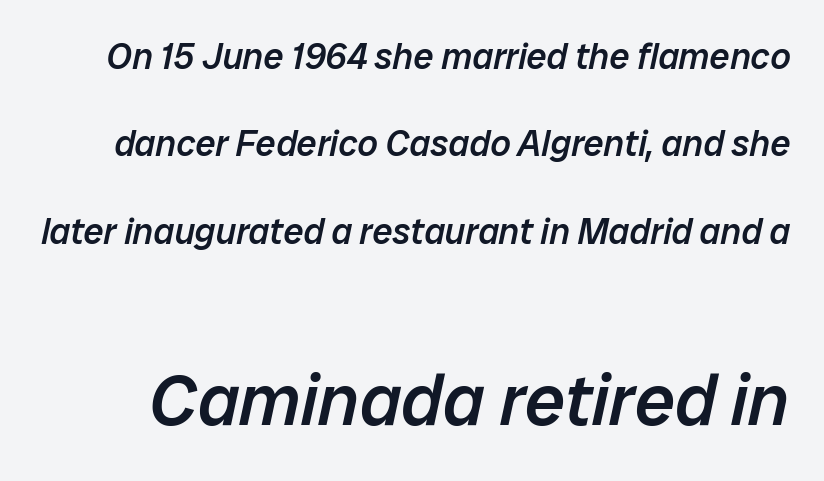
Q: Is the text bold? A: Semi-bold.
Q: Is the text italic (slanted)? A: Yes, it leans right by about 12 degrees.
Q: Is the text underlined? A: No.
Q: Is the spacing between letters normal or unusually wide? A: Normal.
Q: Is the spacing between lines tight, normal or loose? A: Loose.
Q: Which block of text is set in a larger size, the first (top) or the second (bottom)? A: The second (bottom) one.
Q: Width (condensed, normal, or wide)? A: Normal.
Q: Stroke contrast? A: Low.
Q: x-height? A: Medium.
Q: Monospaced? A: No.
